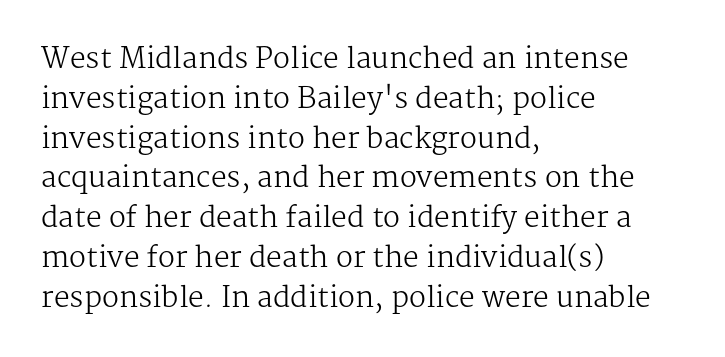
The image shows 28 px regular-weight serif type, upright; set left-aligned, normal line spacing (1.42x), normal letter spacing, not underlined; medium stroke contrast and a medium x-height.
